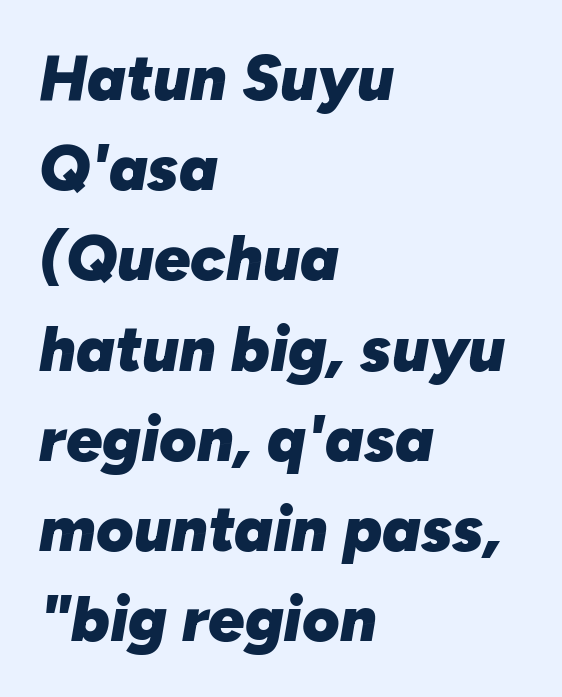
{"italic": "yes", "lean": "right", "slant_degrees": 10, "bold": "yes", "weight": "heavy", "width": "normal", "stroke_contrast": "low", "x_height": "medium", "monospaced": "no", "underline": "no", "align": "left", "line_spacing": "normal", "line_spacing_ratio": 1.41, "letter_spacing": "normal", "letter_spacing_em": 0.0, "glyph_px": 64}
